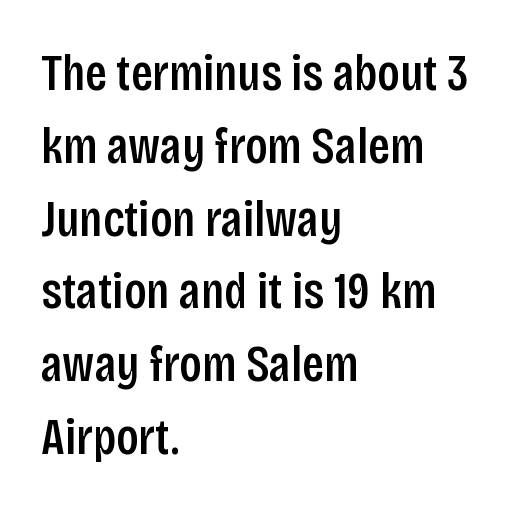
The image shows 52 px condensed sans-serif type, upright; set left-aligned, normal line spacing (1.4x), normal letter spacing, not underlined; low stroke contrast and a large x-height.
